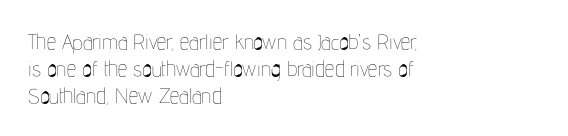
Q: Is the text bold? A: No.
Q: Is the text italic (slanted)? A: No, it is upright.
Q: Is the text underlined? A: No.
Q: How is the paragraph aligned? A: Left-aligned.
Q: Is the spacing between letters normal or unusually wide? A: Normal.
Q: Is the spacing between lines tight, normal or loose? A: Normal.
